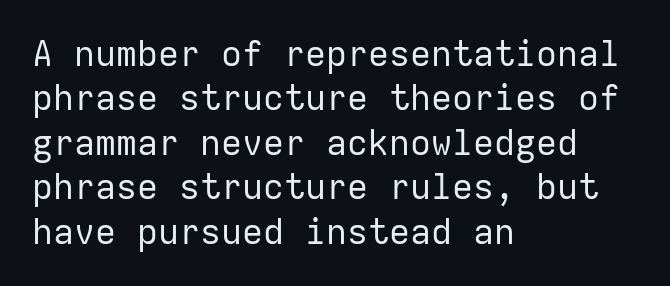
{"serif": "no", "italic": "no", "bold": "no", "weight": "regular", "width": "normal", "stroke_contrast": "low", "x_height": "medium", "monospaced": "yes", "underline": "no", "align": "left", "line_spacing": "normal", "line_spacing_ratio": 1.27, "letter_spacing": "normal", "letter_spacing_em": 0.0, "glyph_px": 35}
